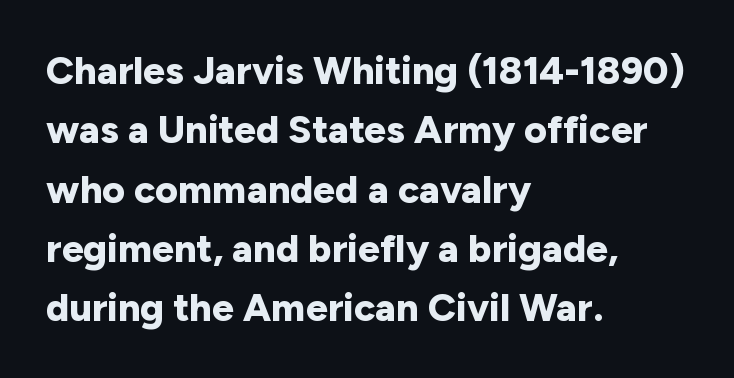
The image shows 39 px bold sans-serif type, upright; set left-aligned, normal line spacing (1.52x), normal letter spacing, not underlined; low stroke contrast and a medium x-height.
